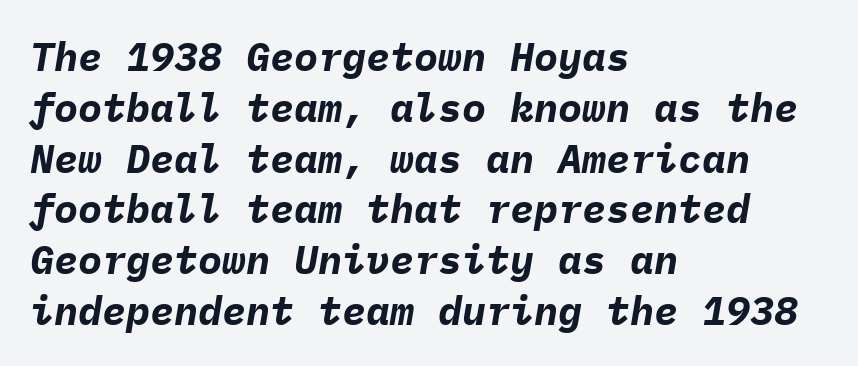
The image shows 40 px bold type, italic (leaning right), monospaced; set left-aligned, normal line spacing (1.27x), normal letter spacing, not underlined; low stroke contrast and a medium x-height.
